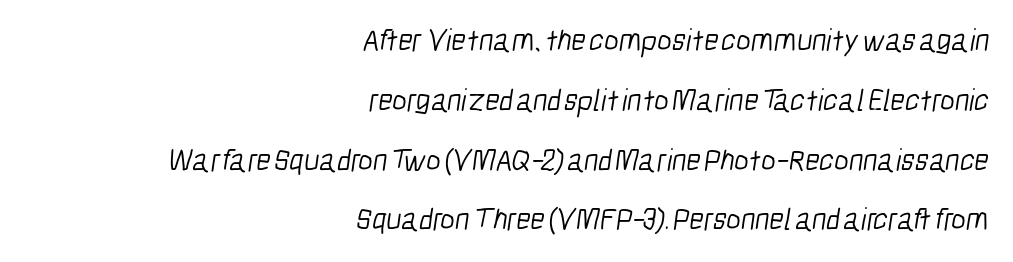
{"serif": "no", "bold": "no", "weight": "light", "width": "condensed", "stroke_contrast": "low", "x_height": "medium", "monospaced": "no", "underline": "no", "align": "right", "line_spacing": "loose", "line_spacing_ratio": 1.93, "letter_spacing": "normal", "letter_spacing_em": 0.0, "glyph_px": 31}
